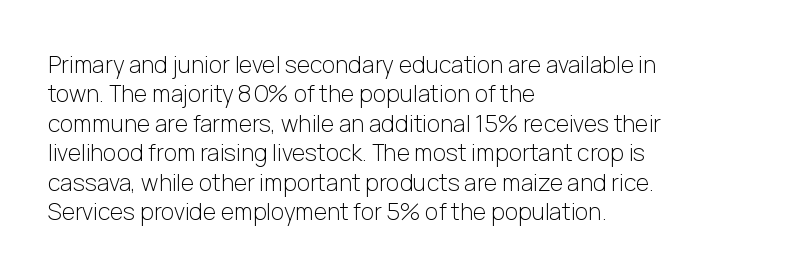
The image shows 23 px text type, upright; set left-aligned, normal line spacing (1.28x), normal letter spacing, not underlined.
